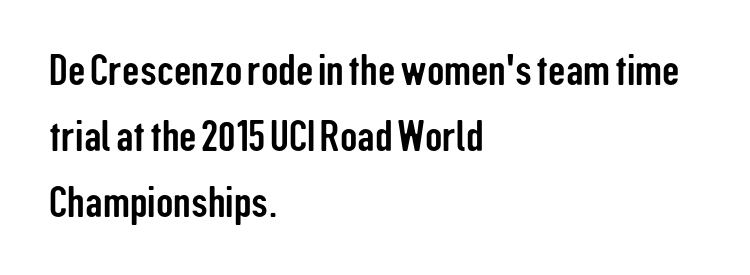
The image shows 43 px condensed sans-serif type, upright; set left-aligned, normal line spacing (1.54x), normal letter spacing, not underlined; low stroke contrast and a medium x-height.
